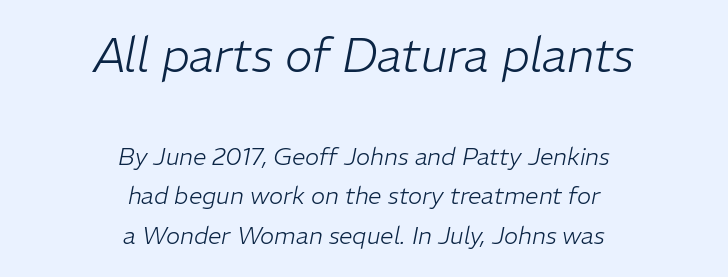
Q: Is the text bold? A: No.
Q: Is the text italic (slanted)? A: Yes, it leans right by about 11 degrees.
Q: Is the text underlined? A: No.
Q: How is the paragraph aligned? A: Centered.
Q: Is the spacing between letters normal or unusually wide? A: Normal.
Q: Is the spacing between lines tight, normal or loose? A: Normal.
Q: Which block of text is set in a larger size, the first (top) or the second (bottom)? A: The first (top) one.
Q: Width (condensed, normal, or wide)? A: Normal.
Q: Stroke contrast? A: Low.
Q: x-height? A: Medium.
Q: Monospaced? A: No.
